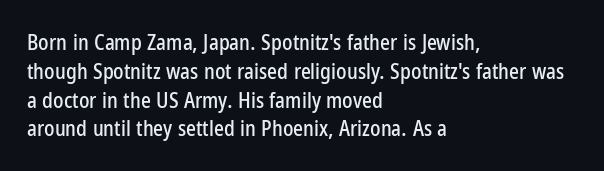
{"italic": "no", "underline": "no", "align": "left", "line_spacing": "normal", "line_spacing_ratio": 1.37, "letter_spacing": "normal", "letter_spacing_em": 0.0, "glyph_px": 21}
